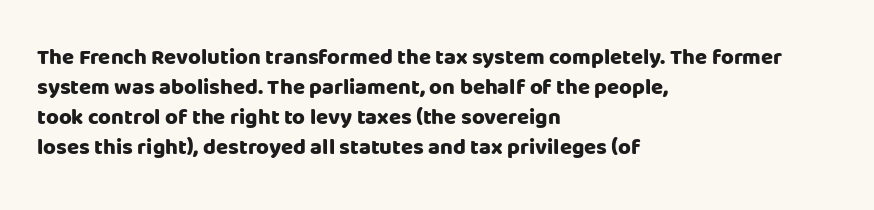
{"italic": "no", "bold": "yes", "underline": "no", "align": "left", "line_spacing": "normal", "line_spacing_ratio": 1.36, "letter_spacing": "normal", "letter_spacing_em": 0.0, "glyph_px": 22}
